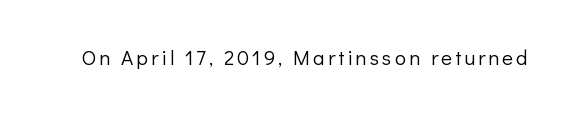
The image shows 21 px text type, upright; set not underlined.
